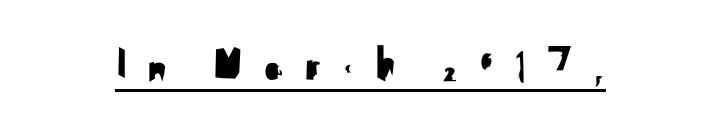
The specimen reads as upright at a glance. Varying glyph widths throughout — classic text-font behaviour. Unlike a traditional serif, this face leaves its strokes unadorned. The string is rendered with underlining switched on. What stands out about the letter spacing? Its width — letters are far apart.
